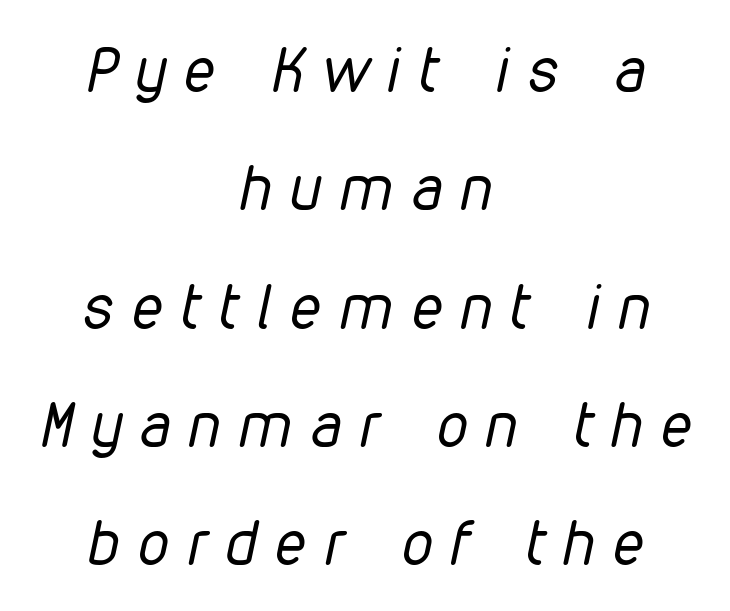
{"italic": "yes", "lean": "right", "slant_degrees": 12, "bold": "no", "weight": "regular", "width": "condensed", "stroke_contrast": "low", "x_height": "medium", "monospaced": "no", "underline": "no", "align": "center", "line_spacing": "loose", "line_spacing_ratio": 1.94, "letter_spacing": "wide", "letter_spacing_em": 0.31, "glyph_px": 61}
